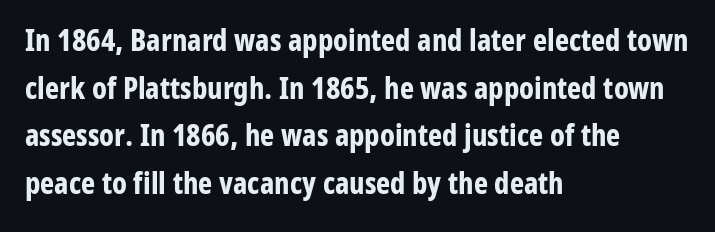
The image shows 30 px bold, condensed sans-serif type, upright; set left-aligned, normal line spacing (1.59x), normal letter spacing, not underlined; low stroke contrast and a medium x-height.
